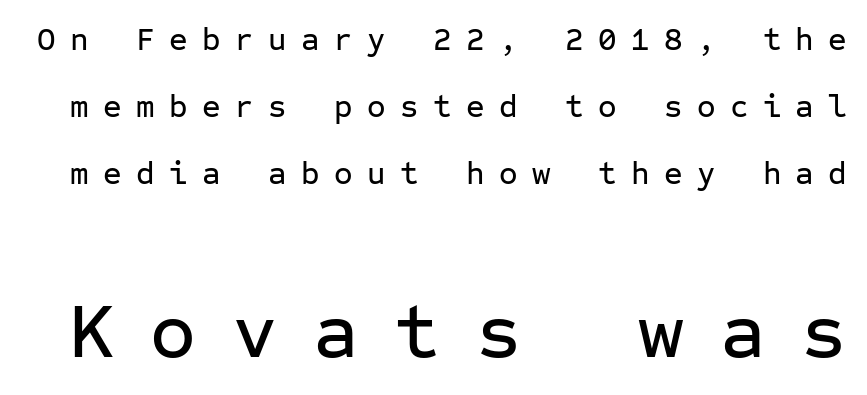
Q: Is the text italic (slanted)? A: No, it is upright.
Q: Is the typeface a serif or a sans-serif typeface? A: Sans-serif.
Q: Is the text underlined? A: No.
Q: Is the spacing between letters normal or unusually wide? A: Unusually wide.
Q: Is the spacing between lines tight, normal or loose? A: Loose.
Q: Which block of text is set in a larger size, the first (top) or the second (bottom)? A: The second (bottom) one.
Q: Width (condensed, normal, or wide)? A: Normal.
Q: Stroke contrast? A: Low.
Q: x-height? A: Medium.
Q: Monospaced? A: Yes.
